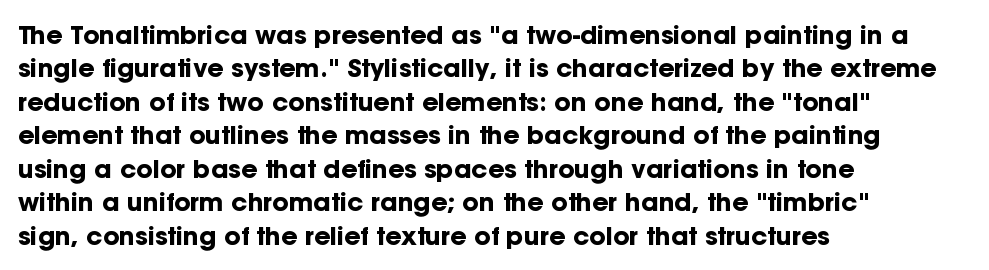
Q: Is the text bold? A: Yes.
Q: Is the text italic (slanted)? A: No, it is upright.
Q: Is the text underlined? A: No.
Q: How is the paragraph aligned? A: Left-aligned.
Q: Is the spacing between letters normal or unusually wide? A: Normal.
Q: Is the spacing between lines tight, normal or loose? A: Normal.
